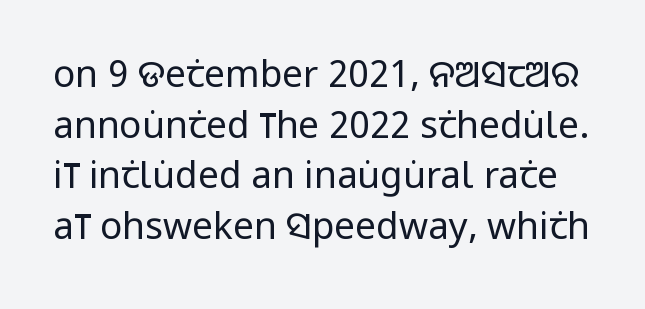
{"serif": "no", "italic": "no", "bold": "no", "weight": "regular", "width": "condensed", "stroke_contrast": "low", "x_height": "large", "monospaced": "no", "underline": "no", "line_spacing": "normal", "line_spacing_ratio": 1.37, "letter_spacing": "normal", "letter_spacing_em": 0.0, "glyph_px": 37}
